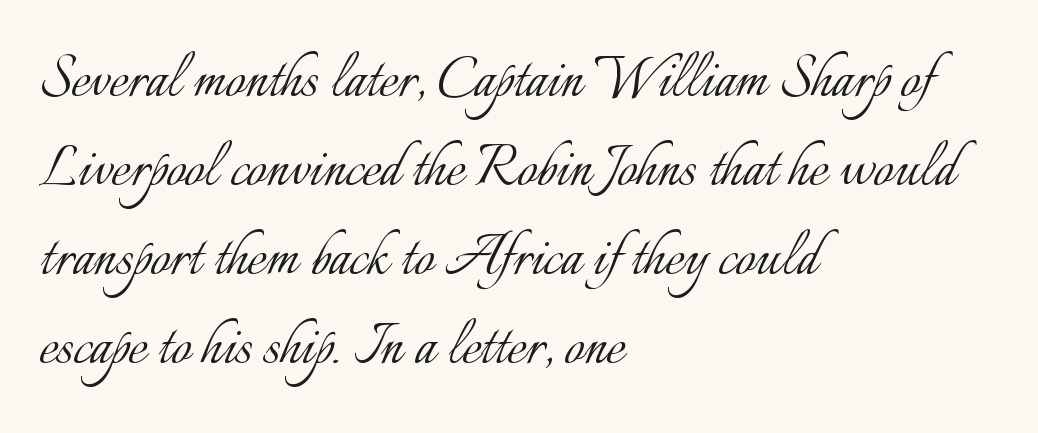
{"bold": "no", "weight": "light", "width": "normal", "stroke_contrast": "low", "x_height": "small", "monospaced": "no", "underline": "no", "align": "left", "line_spacing": "normal", "line_spacing_ratio": 1.27, "letter_spacing": "normal", "letter_spacing_em": 0.0, "glyph_px": 70}
